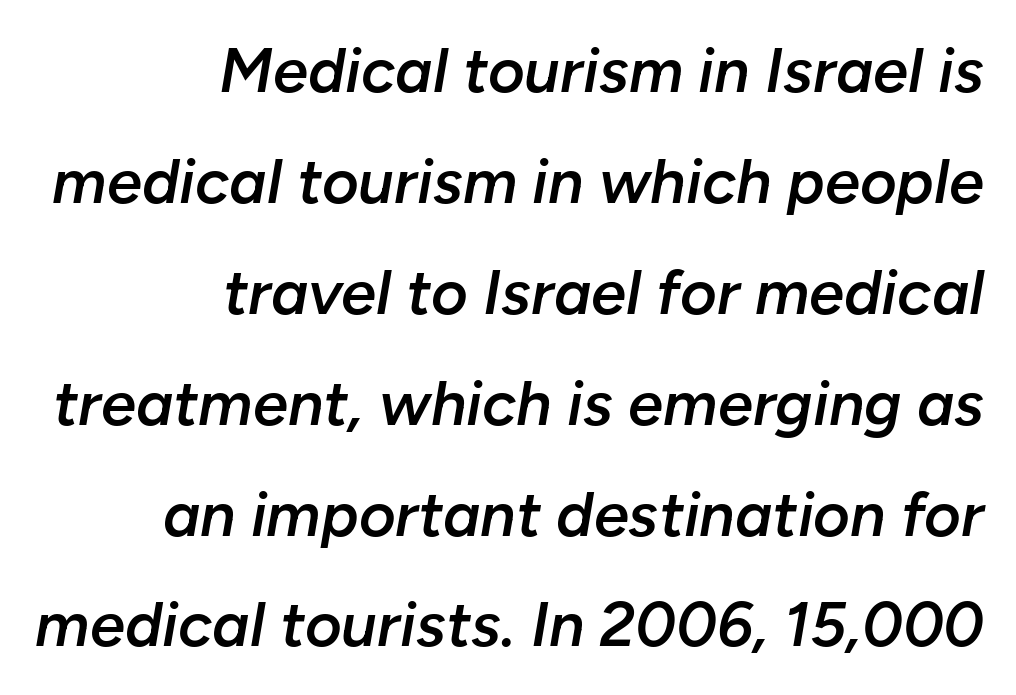
The image shows 63 px semibold type, italic (leaning right); set right-aligned, line spacing 1.76x, normal letter spacing, not underlined; low stroke contrast and a medium x-height.
